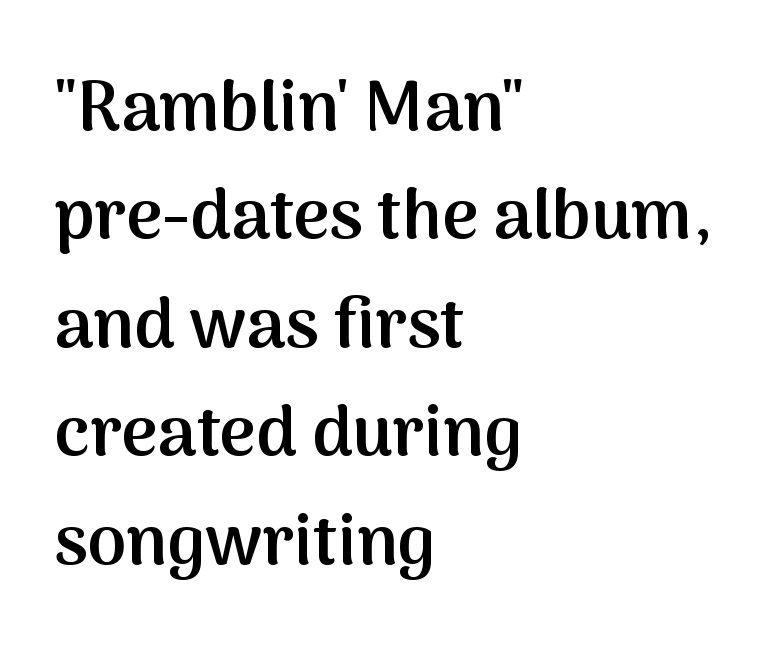
The image shows 70 px semibold sans-serif type, upright; set left-aligned, normal line spacing (1.55x), normal letter spacing, not underlined; medium stroke contrast and a medium x-height.
